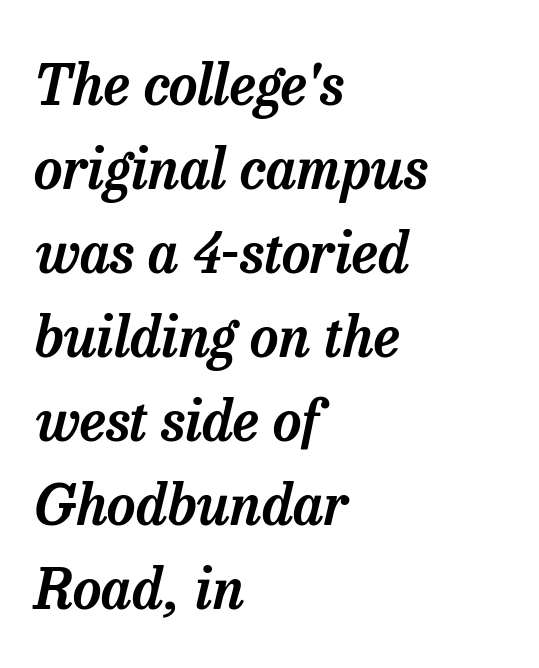
{"serif": "yes", "italic": "yes", "lean": "right", "slant_degrees": 13, "width": "normal", "stroke_contrast": "low", "x_height": "medium", "monospaced": "no", "underline": "no", "align": "left", "line_spacing": "normal", "line_spacing_ratio": 1.5, "letter_spacing": "normal", "letter_spacing_em": 0.0, "glyph_px": 56}
